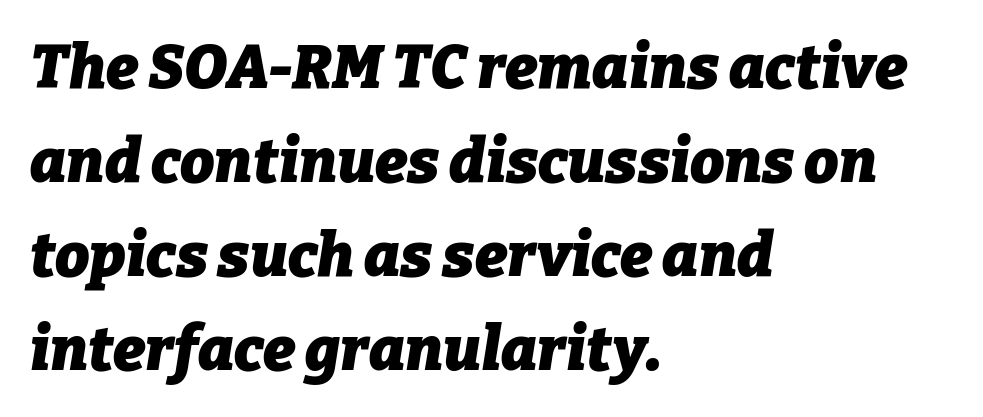
Glyph-to-glyph distance matches everyday printed text. As a designer I'd log this as weight 700, bold. An italicized treatment has been applied to the whole sample. The rendering uses natural spacing where letterforms have individual widths.
